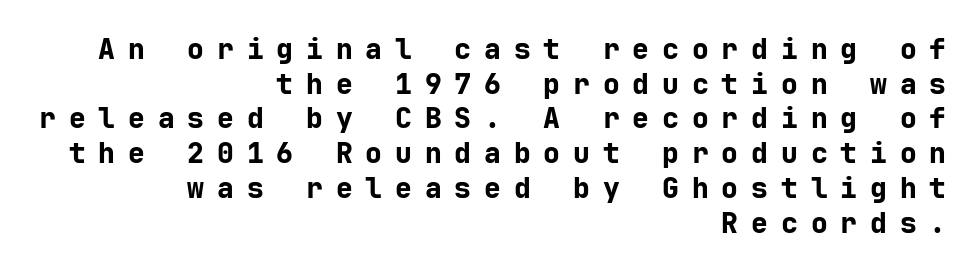
{"serif": "no", "italic": "no", "bold": "yes", "weight": "bold", "width": "normal", "stroke_contrast": "low", "x_height": "medium", "underline": "no", "align": "right", "line_spacing_ratio": 1.24, "letter_spacing": "wide", "letter_spacing_em": 0.46, "glyph_px": 28}
